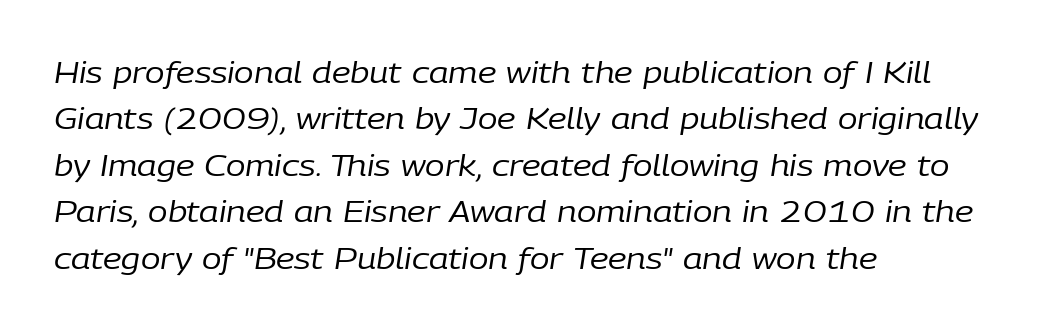
All the whitespace from short lines collects on the right. The rows are spaced the way most documents space them. Anything drawn beneath the words? Only blank space. The face used here has a pronounced slope to its letters. Nobody touched the tracking dial on this one.
